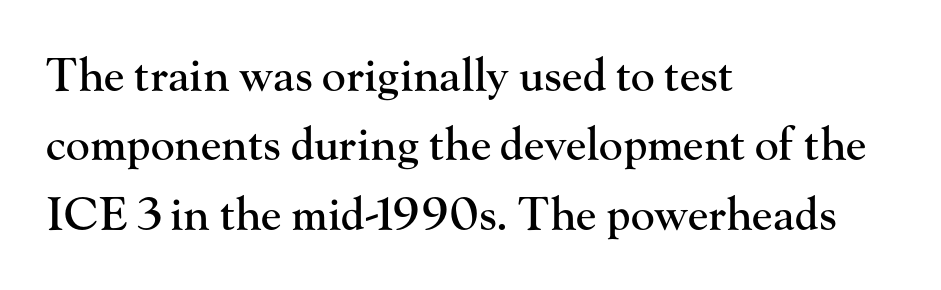
Q: Is the text italic (slanted)? A: No, it is upright.
Q: Is the typeface a serif or a sans-serif typeface? A: Serif.
Q: Is the text underlined? A: No.
Q: How is the paragraph aligned? A: Left-aligned.
Q: Is the spacing between letters normal or unusually wide? A: Normal.
Q: Is the spacing between lines tight, normal or loose? A: Normal.
Q: Width (condensed, normal, or wide)? A: Normal.
Q: Stroke contrast? A: High.
Q: x-height? A: Small.
Q: Monospaced? A: No.
